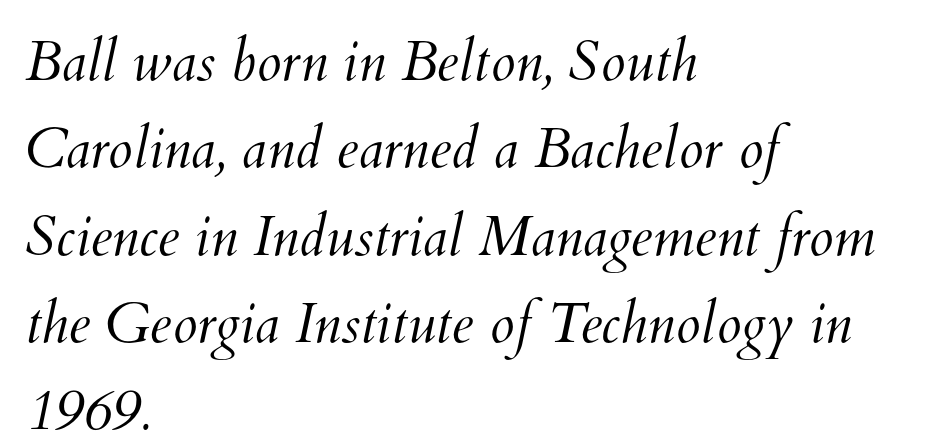
Q: Is the text bold? A: No.
Q: Is the text underlined? A: No.
Q: How is the paragraph aligned? A: Left-aligned.
Q: Is the spacing between letters normal or unusually wide? A: Normal.
Q: Is the spacing between lines tight, normal or loose? A: Normal.
Q: Width (condensed, normal, or wide)? A: Normal.
Q: Stroke contrast? A: Medium.
Q: x-height? A: Small.
Q: Monospaced? A: No.
